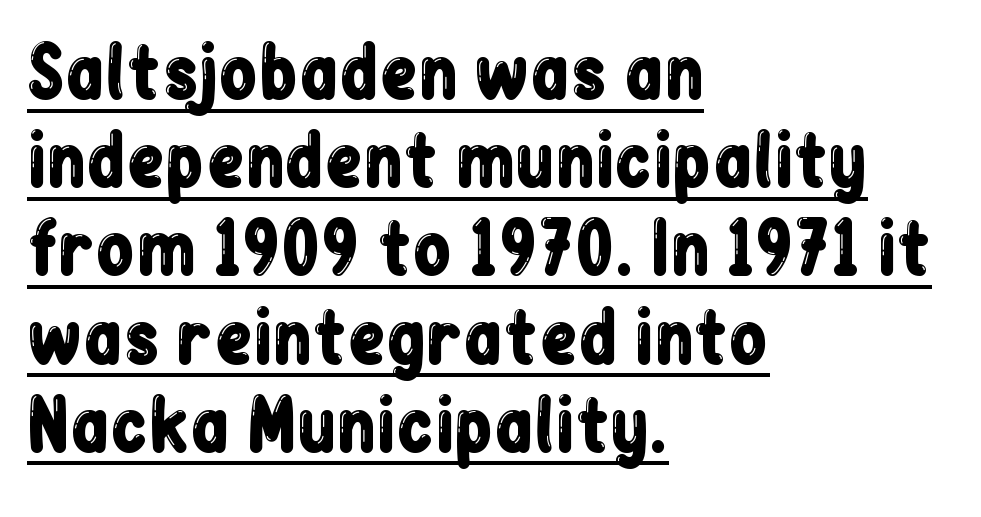
Q: Is the text italic (slanted)? A: No, it is upright.
Q: Is the typeface a serif or a sans-serif typeface? A: Sans-serif.
Q: Is the text underlined? A: Yes.
Q: How is the paragraph aligned? A: Left-aligned.
Q: Is the spacing between letters normal or unusually wide? A: Normal.
Q: Is the spacing between lines tight, normal or loose? A: Normal.
Q: Width (condensed, normal, or wide)? A: Condensed.
Q: Stroke contrast? A: Low.
Q: x-height? A: Medium.
Q: Monospaced? A: No.
